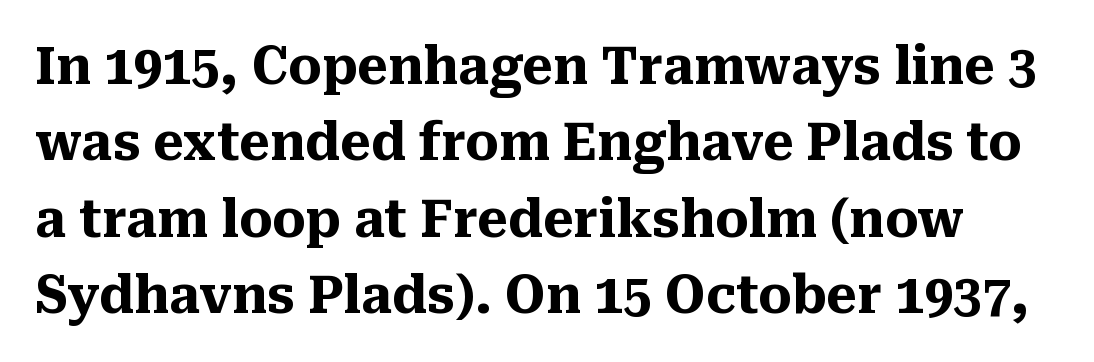
Q: Is the text bold? A: Yes.
Q: Is the text italic (slanted)? A: No, it is upright.
Q: Is the typeface a serif or a sans-serif typeface? A: Serif.
Q: Is the text underlined? A: No.
Q: Is the spacing between letters normal or unusually wide? A: Normal.
Q: Is the spacing between lines tight, normal or loose? A: Normal.
Q: Width (condensed, normal, or wide)? A: Normal.
Q: Stroke contrast? A: Medium.
Q: x-height? A: Medium.
Q: Monospaced? A: No.
